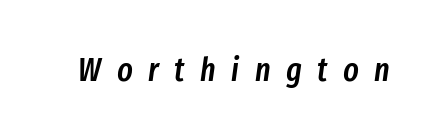
The image shows 33 px semibold, condensed type, italic (leaning right); set unusually wide letter spacing (+0.47 em), not underlined; low stroke contrast and a medium x-height.
